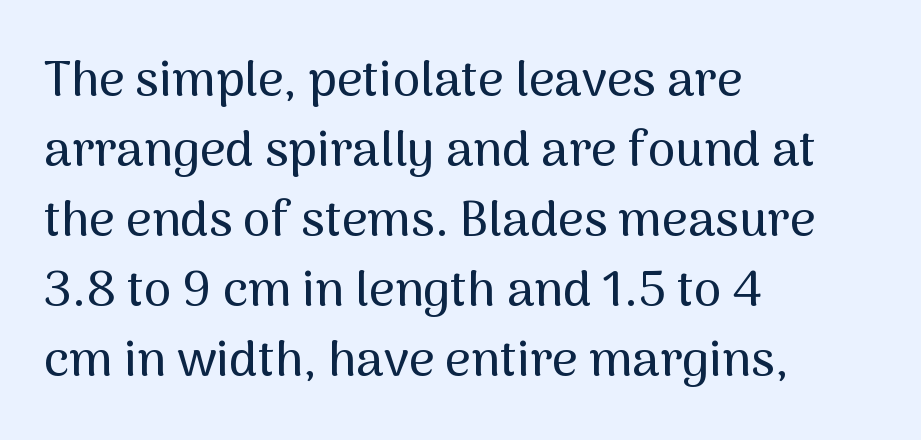
The image shows 50 px sans-serif type, upright; set left-aligned, normal line spacing (1.4x), normal letter spacing, not underlined; medium stroke contrast and a medium x-height.
